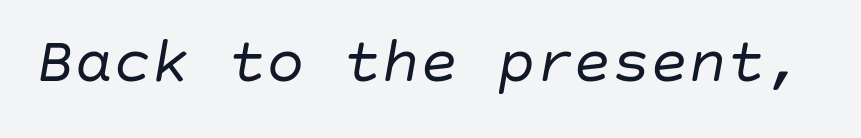
{"italic": "yes", "lean": "right", "slant_degrees": 10, "bold": "no", "weight": "regular", "width": "normal", "stroke_contrast": "low", "x_height": "large", "underline": "no", "letter_spacing": "normal", "letter_spacing_em": 0.0, "glyph_px": 64}
